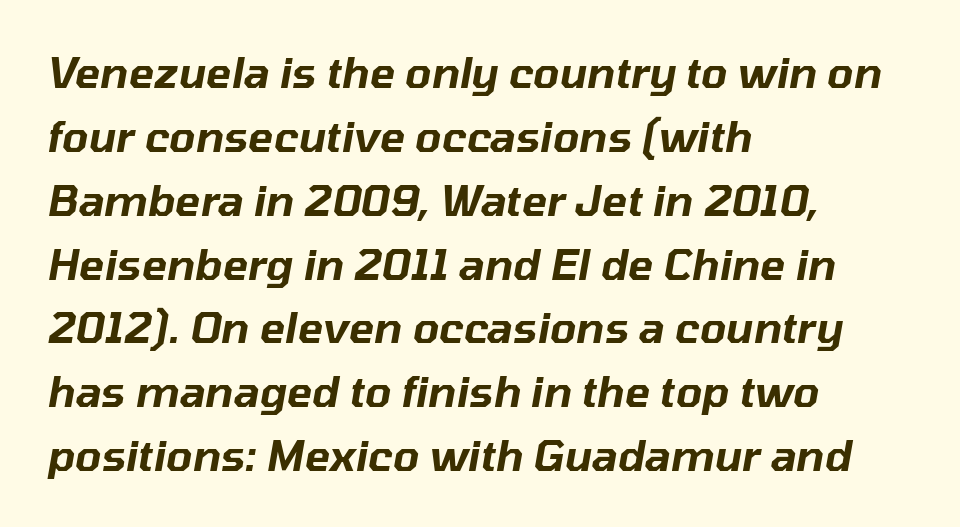
{"italic": "yes", "lean": "right", "slant_degrees": 10, "width": "normal", "stroke_contrast": "low", "x_height": "medium", "monospaced": "no", "underline": "no", "align": "left", "line_spacing": "normal", "line_spacing_ratio": 1.52, "letter_spacing": "normal", "letter_spacing_em": 0.0, "glyph_px": 42}
